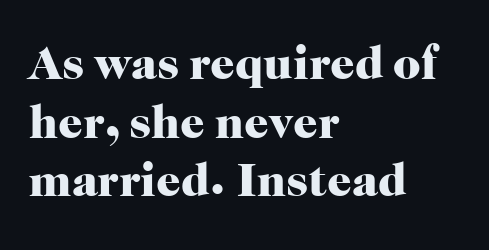
{"serif": "yes", "italic": "no", "bold": "yes", "weight": "heavy", "width": "normal", "stroke_contrast": "high", "x_height": "medium", "monospaced": "no", "underline": "no", "align": "left", "line_spacing_ratio": 1.22, "letter_spacing": "normal", "letter_spacing_em": 0.0, "glyph_px": 48}
